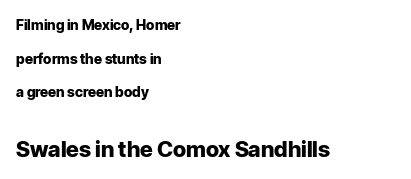
{"italic": "no", "bold": "yes", "underline": "no", "align": "left", "line_spacing": "loose", "line_spacing_ratio": 2.41, "letter_spacing": "normal", "letter_spacing_em": 0.0, "larger_block": "second", "size_ratio": 1.57, "glyph_px": 22}
